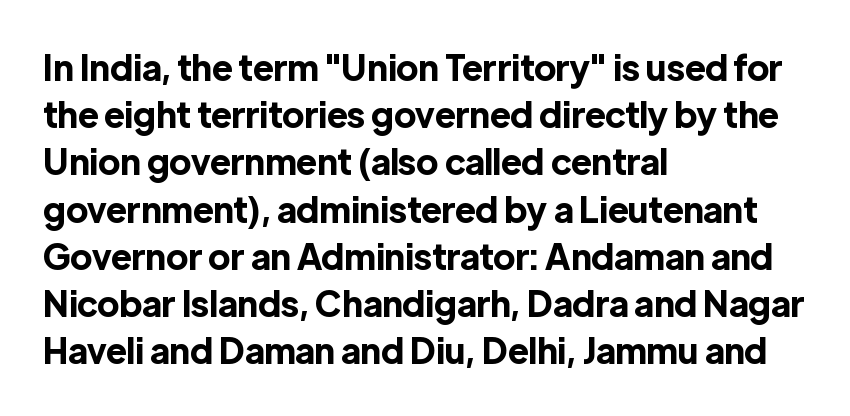
Does extra space separate the letters? No, they use regular spacing. Do the characters align in a grid? No, the font is proportional. Unlike a traditional serif, this face leaves its strokes unadorned. The foot of each line stays bare and open. Look at the stroke-to-counter ratio: heavy, a bold.
